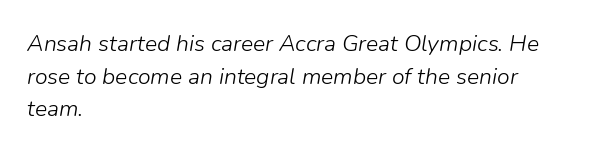
The image shows 23 px text type, italic (leaning right); set left-aligned, normal line spacing (1.42x), normal letter spacing, not underlined.
